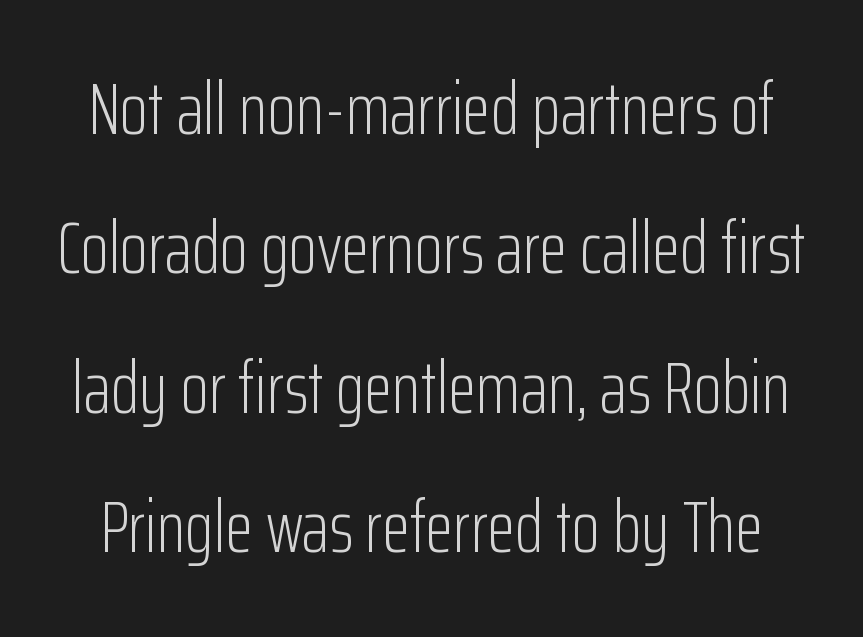
Q: Is the text bold? A: No.
Q: Is the text italic (slanted)? A: No, it is upright.
Q: Is the typeface a serif or a sans-serif typeface? A: Sans-serif.
Q: Is the text underlined? A: No.
Q: Is the spacing between letters normal or unusually wide? A: Normal.
Q: Is the spacing between lines tight, normal or loose? A: Loose.
Q: Width (condensed, normal, or wide)? A: Condensed.
Q: Stroke contrast? A: Low.
Q: x-height? A: Medium.
Q: Monospaced? A: No.
